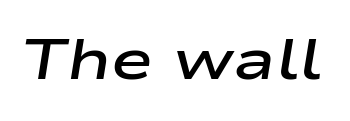
{"italic": "yes", "lean": "right", "slant_degrees": 9, "bold": "semi", "weight": "semibold", "width": "wide", "stroke_contrast": "low", "x_height": "medium", "monospaced": "no", "underline": "no", "letter_spacing": "normal", "letter_spacing_em": 0.0, "glyph_px": 57}
